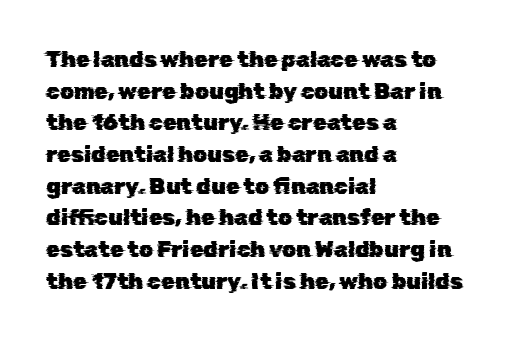
The image shows 22 px text type; set left-aligned, normal line spacing (1.44x), normal letter spacing, not underlined.
